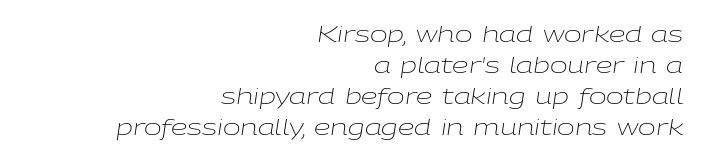
Q: Is the text bold? A: No.
Q: Is the text italic (slanted)? A: Yes, it leans right by about 9 degrees.
Q: Is the text underlined? A: No.
Q: How is the paragraph aligned? A: Right-aligned.
Q: Is the spacing between letters normal or unusually wide? A: Normal.
Q: Is the spacing between lines tight, normal or loose? A: Normal.
